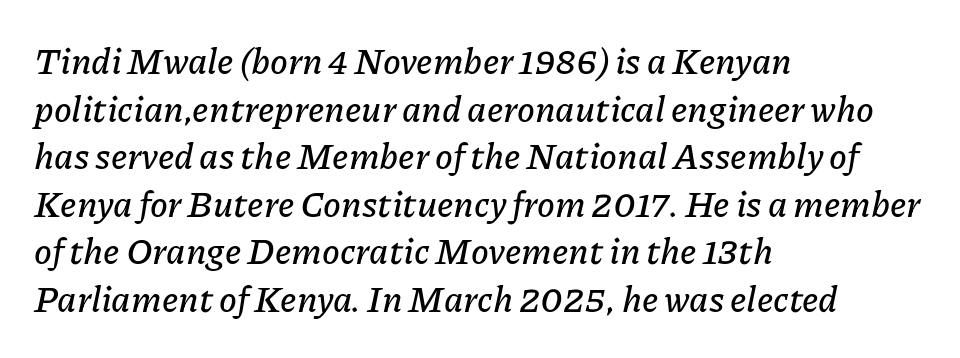
The image shows 36 px text type, italic (leaning right); set left-aligned, normal line spacing (1.32x), normal letter spacing, not underlined; low stroke contrast and a medium x-height.
